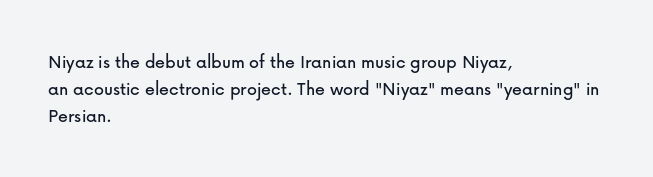
The image shows 20 px text type, upright; set left-aligned, normal line spacing (1.35x), normal letter spacing, not underlined.
